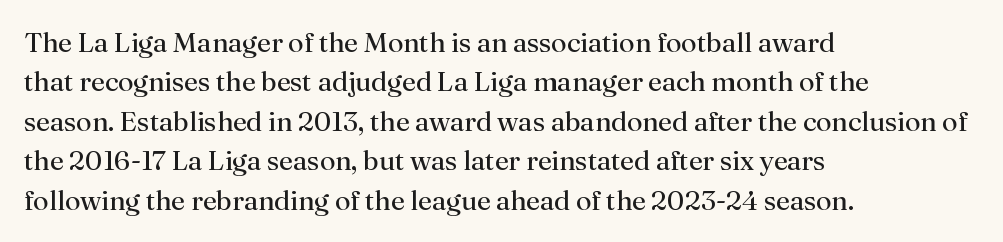
{"serif": "yes", "italic": "no", "bold": "no", "weight": "regular", "width": "normal", "stroke_contrast": "medium", "x_height": "small", "monospaced": "no", "underline": "no", "align": "left", "line_spacing": "normal", "line_spacing_ratio": 1.41, "letter_spacing": "normal", "letter_spacing_em": 0.0, "glyph_px": 28}
